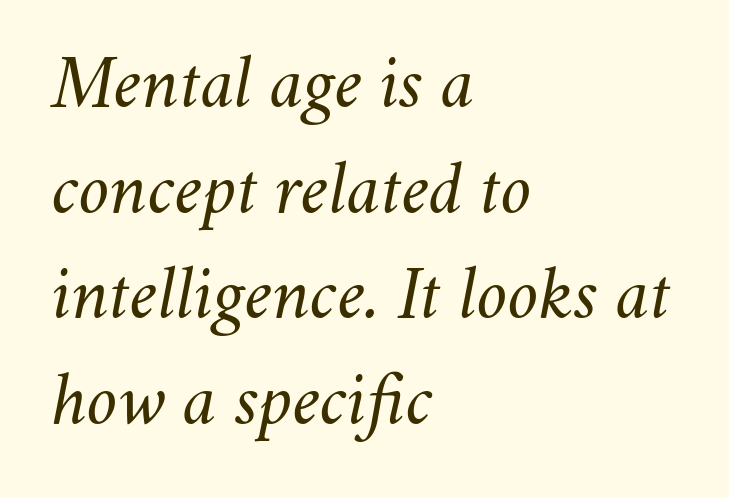
Q: Is the text bold? A: No.
Q: Is the text italic (slanted)? A: Yes, it leans right by about 11 degrees.
Q: Is the text underlined? A: No.
Q: How is the paragraph aligned? A: Left-aligned.
Q: Is the spacing between letters normal or unusually wide? A: Normal.
Q: Is the spacing between lines tight, normal or loose? A: Normal.
Q: Width (condensed, normal, or wide)? A: Normal.
Q: Stroke contrast? A: Medium.
Q: x-height? A: Small.
Q: Monospaced? A: No.
